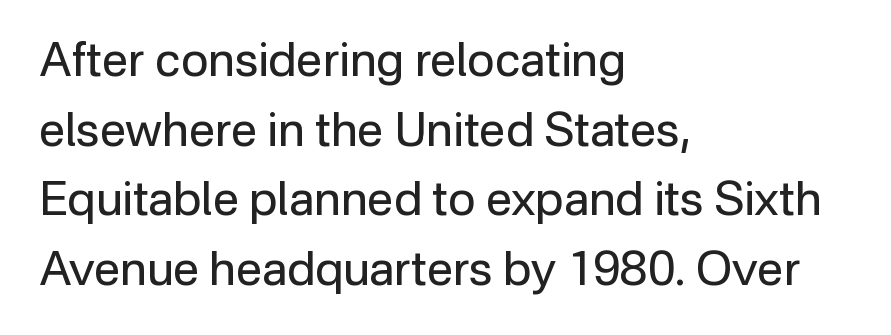
Examine the stroke ends and you'll find no serifs. The gap between lines stays unmarked. The font is comparable to plain body text, perhaps lighter. Varying glyph widths throughout — classic text-font behaviour. Left-aligned paragraph, ragged on the right.
